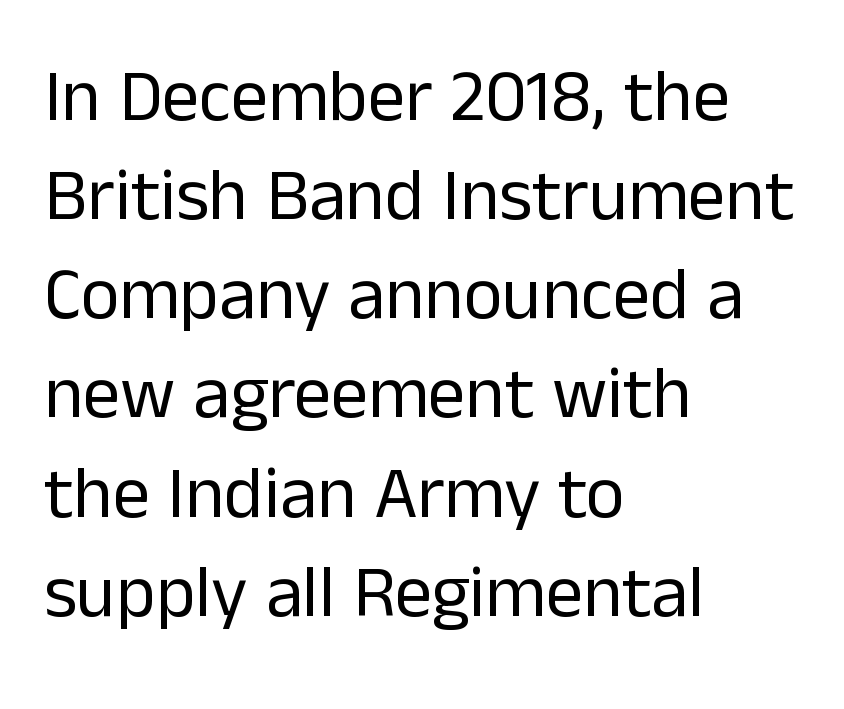
The image shows 74 px regular-weight sans-serif type, upright; set left-aligned, normal line spacing (1.34x), normal letter spacing, not underlined; low stroke contrast and a medium x-height.
